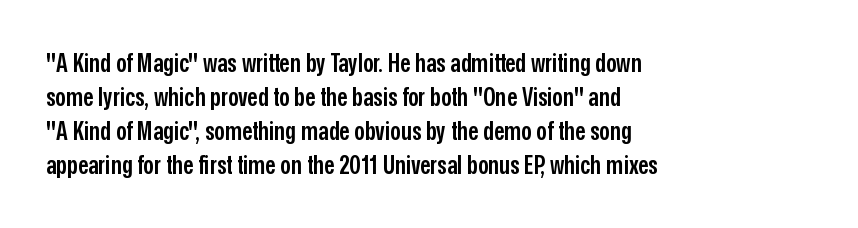
The image shows 26 px text type, upright; set left-aligned, normal line spacing (1.31x), normal letter spacing, not underlined.
